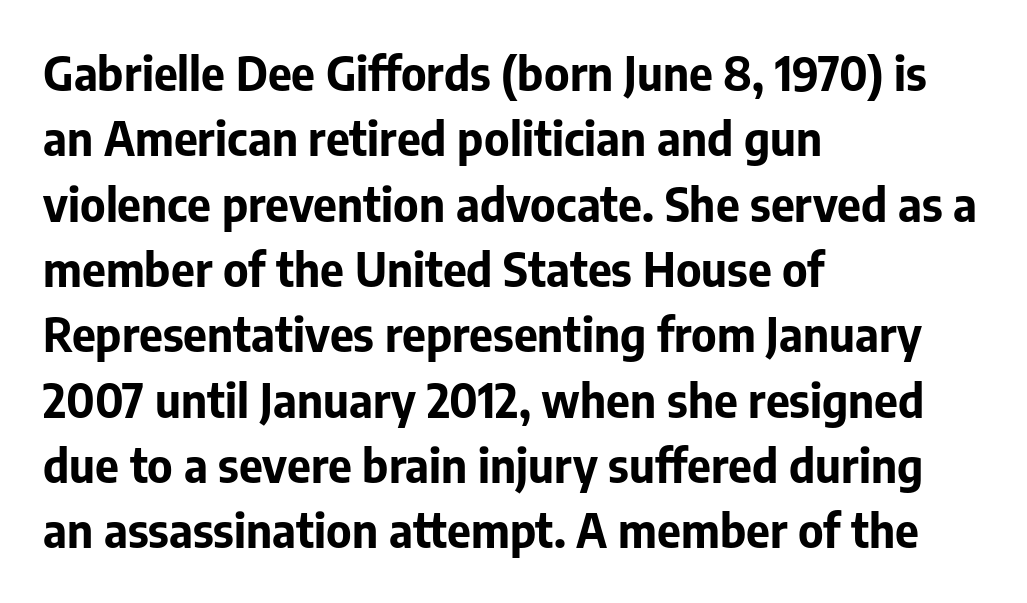
Q: Is the text bold? A: Yes.
Q: Is the text italic (slanted)? A: No, it is upright.
Q: Is the typeface a serif or a sans-serif typeface? A: Sans-serif.
Q: Is the text underlined? A: No.
Q: How is the paragraph aligned? A: Left-aligned.
Q: Is the spacing between letters normal or unusually wide? A: Normal.
Q: Is the spacing between lines tight, normal or loose? A: Normal.
Q: Width (condensed, normal, or wide)? A: Normal.
Q: Stroke contrast? A: Low.
Q: x-height? A: Medium.
Q: Monospaced? A: No.
